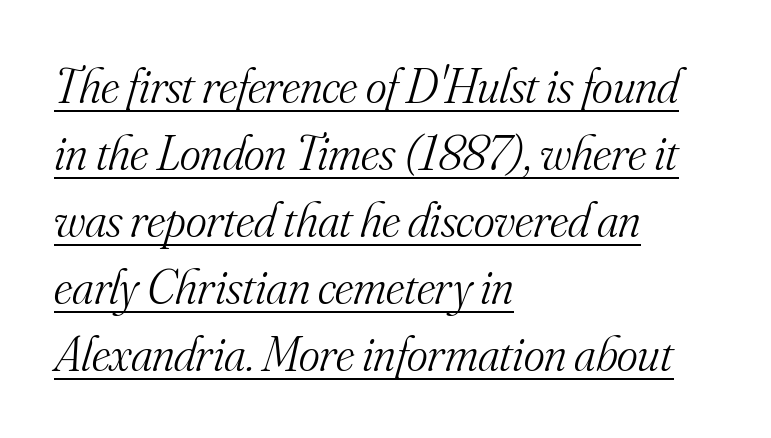
The image shows 50 px light serif type, italic (leaning right); set left-aligned, normal line spacing (1.34x), normal letter spacing, underlined; medium stroke contrast and a small x-height.
